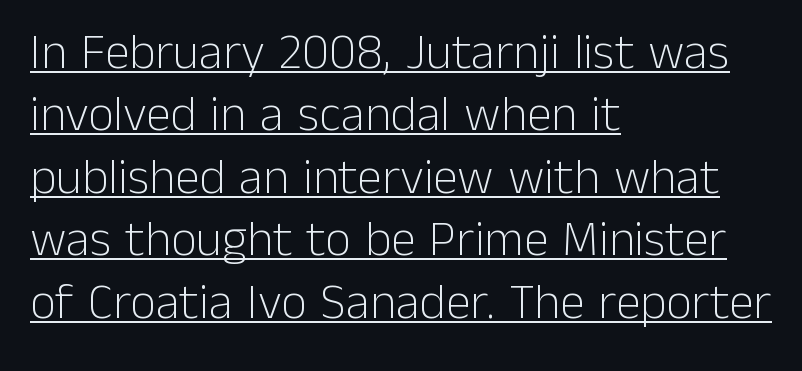
Horizontally, the lines are justified to the leading edge only. Regular leading. Proportional: the letters do not fall into vertical columns. Does the lettering tilt? It doesn't — this is upright. Does the type have serifs? No, each stem ends abruptly.
